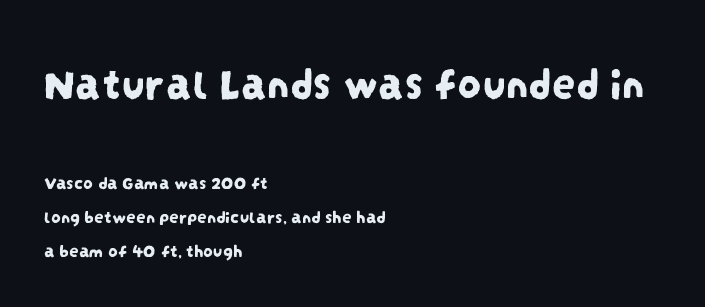
{"serif": "no", "width": "condensed", "stroke_contrast": "low", "x_height": "large", "monospaced": "no", "underline": "no", "align": "left", "line_spacing_ratio": 1.79, "letter_spacing": "normal", "letter_spacing_em": 0.0, "larger_block": "first", "size_ratio": 2.47, "glyph_px": 47}
